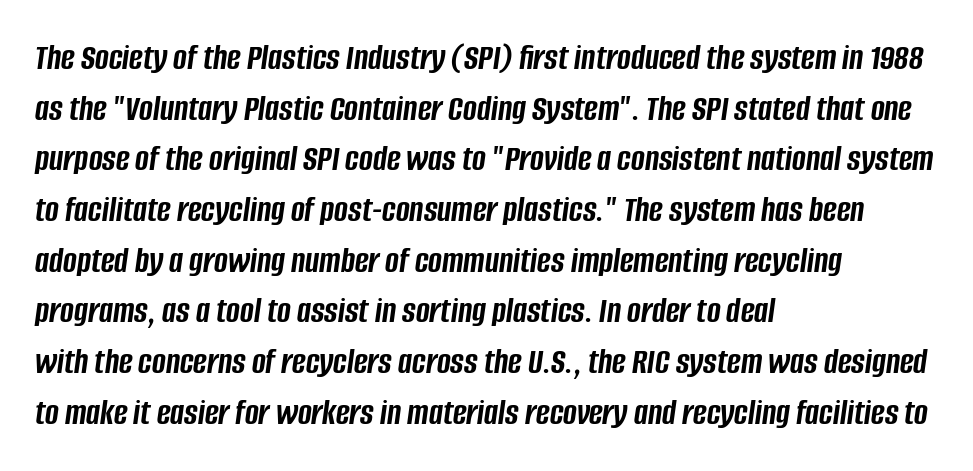
The image shows 37 px semibold, condensed type, italic (leaning right); set left-aligned, normal line spacing (1.37x), normal letter spacing, not underlined; low stroke contrast and a large x-height.
